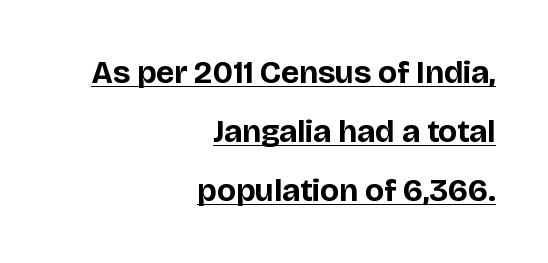
The image shows 32 px bold sans-serif type, upright; set right-aligned, line spacing 1.84x, normal letter spacing, underlined; low stroke contrast and a large x-height.
